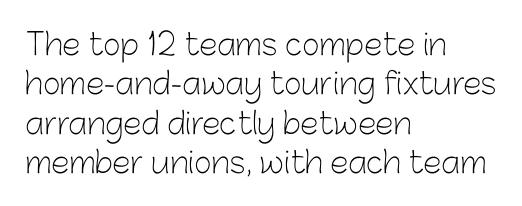
Q: Is the text bold? A: No.
Q: Is the text italic (slanted)? A: No, it is upright.
Q: Is the typeface a serif or a sans-serif typeface? A: Sans-serif.
Q: Is the text underlined? A: No.
Q: How is the paragraph aligned? A: Left-aligned.
Q: Is the spacing between letters normal or unusually wide? A: Normal.
Q: Is the spacing between lines tight, normal or loose? A: Normal.
Q: Width (condensed, normal, or wide)? A: Normal.
Q: Stroke contrast? A: Low.
Q: x-height? A: Medium.
Q: Monospaced? A: No.
